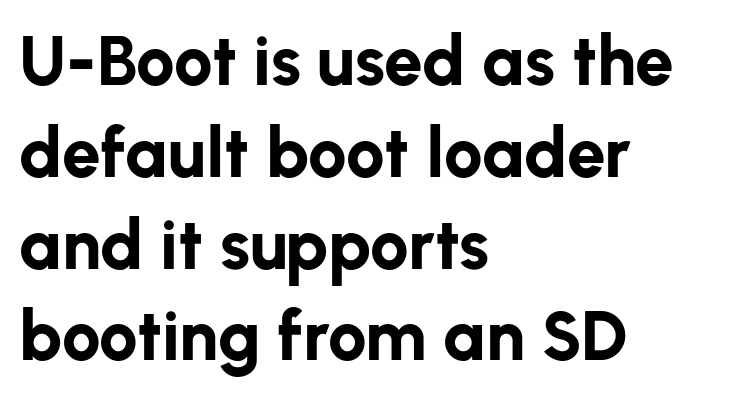
The glyphs have the mass of a bold cut. This sample keeps an unexceptional amount of space between lines. The typography opts for an upright posture over an oblique one. Beneath every word, the page is bare. Classification — sans serif. The passage is arranged the way most books set body copy — flush left.
